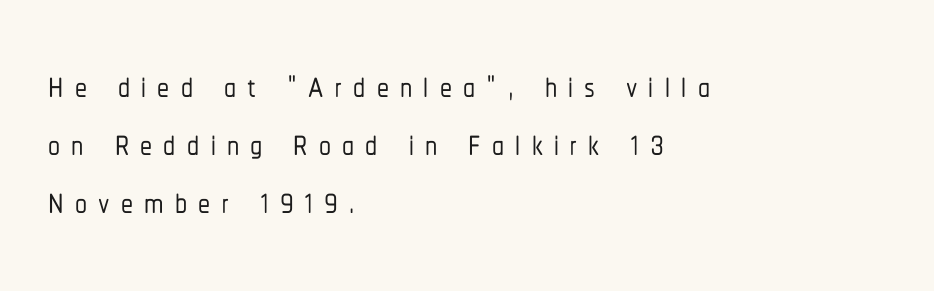
Each letter keeps its own natural width here, so spacing adapts to shape. This rendering features lettering with no underline. Grotesque or geometric, the face here clearly has no serifs. The type is letterspaced generously, with wide tracking.
